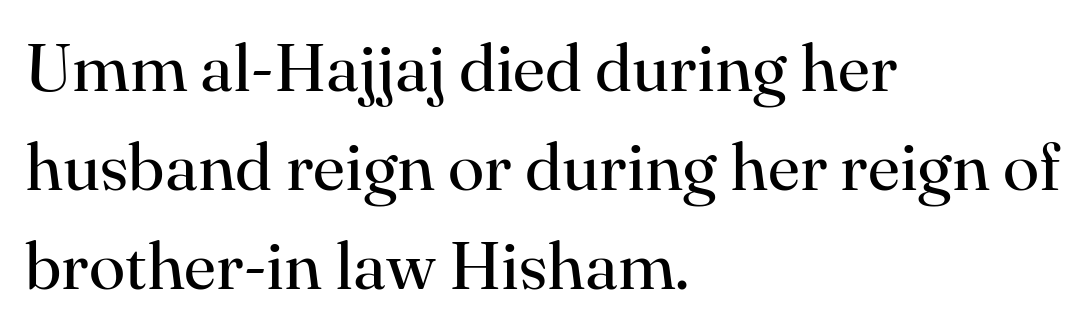
{"serif": "yes", "italic": "no", "bold": "no", "weight": "regular", "width": "normal", "stroke_contrast": "high", "x_height": "small", "monospaced": "no", "underline": "no", "align": "left", "line_spacing": "normal", "line_spacing_ratio": 1.48, "letter_spacing": "normal", "letter_spacing_em": 0.0, "glyph_px": 67}
